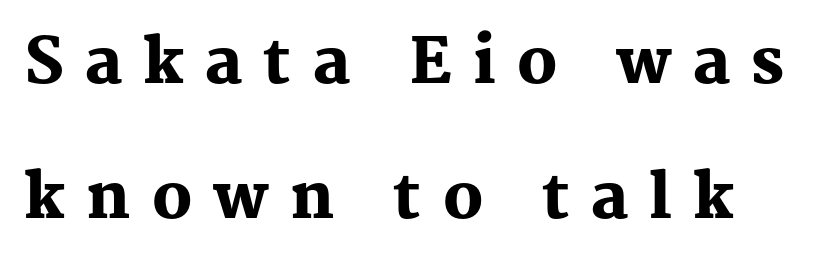
Proportional: the letters do not fall into vertical columns. Chunky letters — that's bold for sure. A great deal of white space separates one row of letters from the next. The passage shown is typeset with a serif family. Substantial extra tracking has been applied to these lines.
